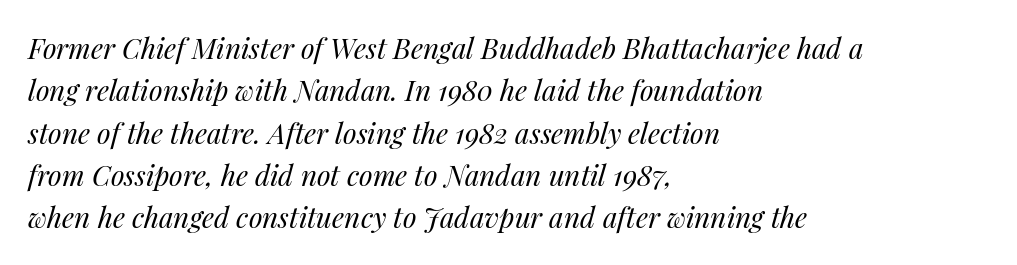
{"italic": "yes", "lean": "right", "slant_degrees": 14, "bold": "no", "weight": "regular", "width": "normal", "stroke_contrast": "medium", "x_height": "medium", "monospaced": "no", "underline": "no", "align": "left", "line_spacing": "normal", "line_spacing_ratio": 1.51, "letter_spacing": "normal", "letter_spacing_em": 0.0, "glyph_px": 28}
